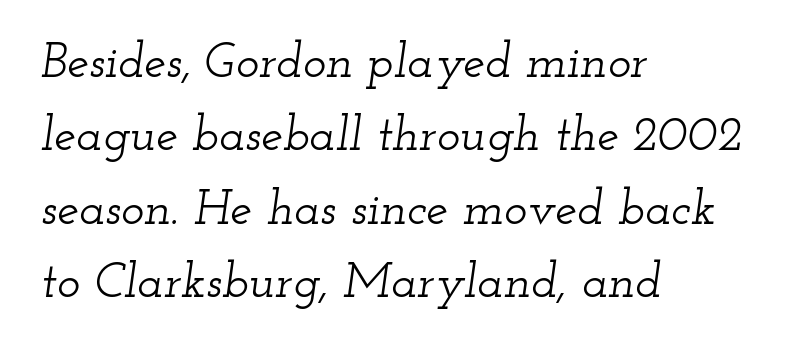
Q: Is the text italic (slanted)? A: Yes, it leans right by about 12 degrees.
Q: Is the typeface a serif or a sans-serif typeface? A: Serif.
Q: Is the text underlined? A: No.
Q: How is the paragraph aligned? A: Left-aligned.
Q: Is the spacing between letters normal or unusually wide? A: Normal.
Q: Is the spacing between lines tight, normal or loose? A: Normal.
Q: Width (condensed, normal, or wide)? A: Wide.
Q: Stroke contrast? A: Low.
Q: x-height? A: Small.
Q: Monospaced? A: No.
